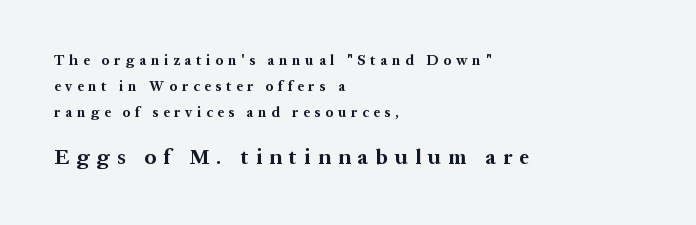
The image shows 21 px bold type, upright; set left-aligned, line spacing 1.85x, unusually wide letter spacing (+0.35 em), not underlined; the second (bottom) block is 1.5x larger.
